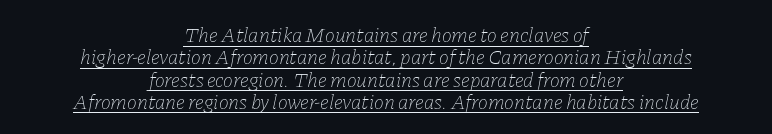
{"italic": "yes", "lean": "right", "slant_degrees": 11, "bold": "no", "underline": "yes", "align": "center", "line_spacing": "tight", "line_spacing_ratio": 1.06, "letter_spacing": "normal", "letter_spacing_em": 0.0, "glyph_px": 21}
